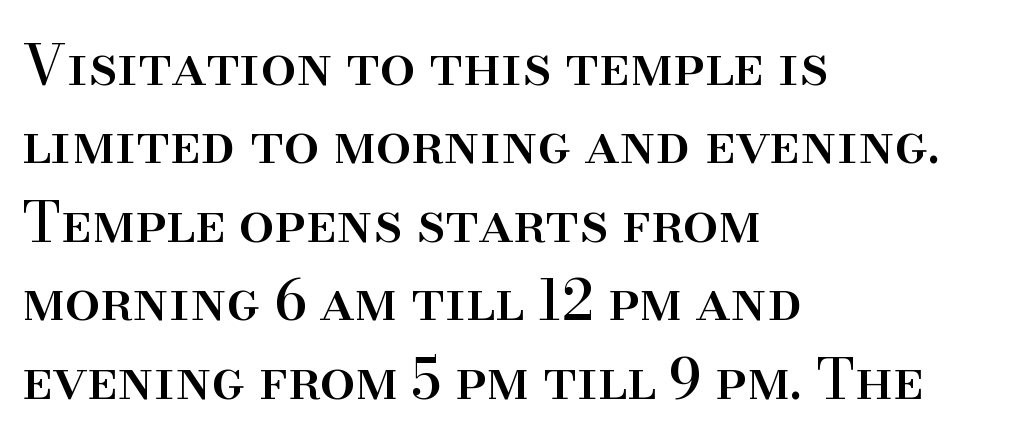
Q: Is the text italic (slanted)? A: No, it is upright.
Q: Is the typeface a serif or a sans-serif typeface? A: Serif.
Q: Is the text underlined? A: No.
Q: How is the paragraph aligned? A: Left-aligned.
Q: Is the spacing between letters normal or unusually wide? A: Normal.
Q: Is the spacing between lines tight, normal or loose? A: Normal.
Q: Width (condensed, normal, or wide)? A: Normal.
Q: Stroke contrast? A: High.
Q: x-height? A: Small.
Q: Monospaced? A: No.
